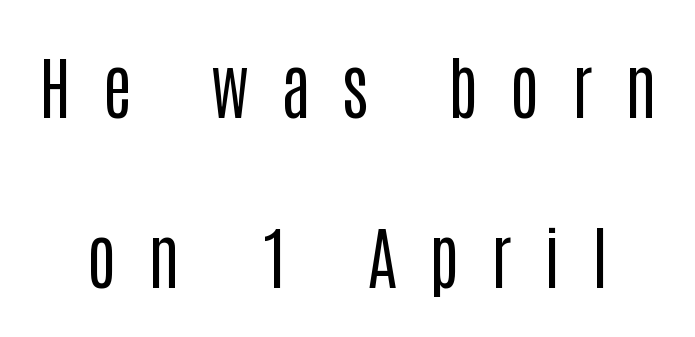
The image shows 69 px regular-weight, condensed sans-serif type, upright; set loose line spacing (2.47x), unusually wide letter spacing (+0.46 em), not underlined; low stroke contrast and a large x-height.
